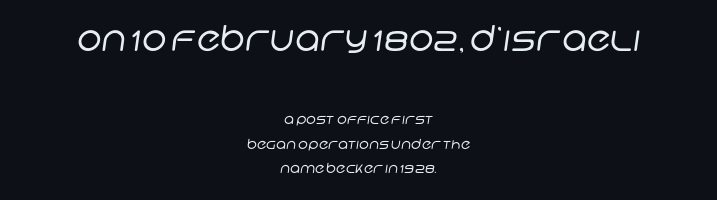
The image shows 35 px regular-weight sans-serif type; set centered, line spacing 1.75x, normal letter spacing, not underlined; the first (top) block is 2.5x larger; low stroke contrast and a large x-height.
